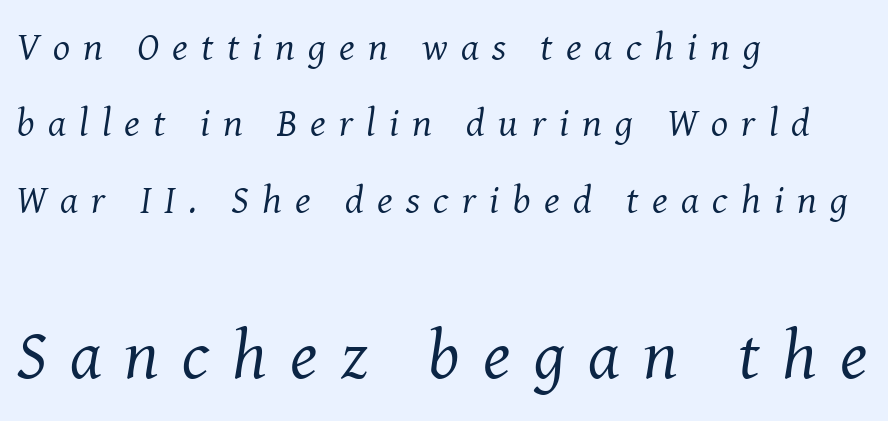
Does the copy run flush right? No — it runs flush left. Whoever set this made the second block the dominant, larger element. The typography opts for an oblique posture over an upright one. The face used here is proportionally spaced, like ordinary book or web type.
